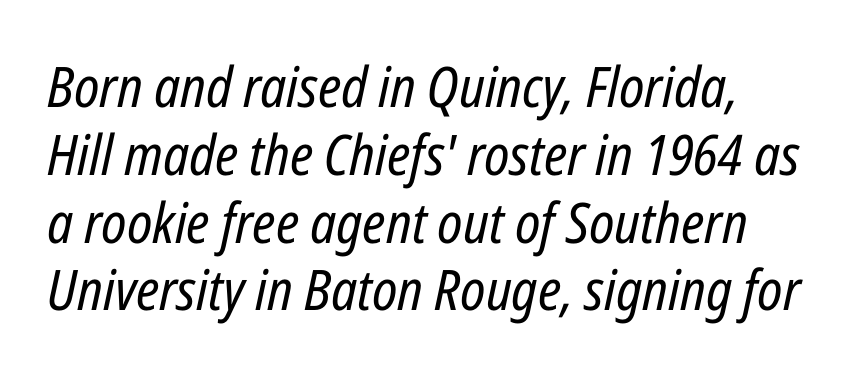
Q: Is the text bold? A: No.
Q: Is the text italic (slanted)? A: Yes, it leans right by about 12 degrees.
Q: Is the text underlined? A: No.
Q: Is the spacing between letters normal or unusually wide? A: Normal.
Q: Width (condensed, normal, or wide)? A: Condensed.
Q: Stroke contrast? A: Low.
Q: x-height? A: Medium.
Q: Monospaced? A: No.
